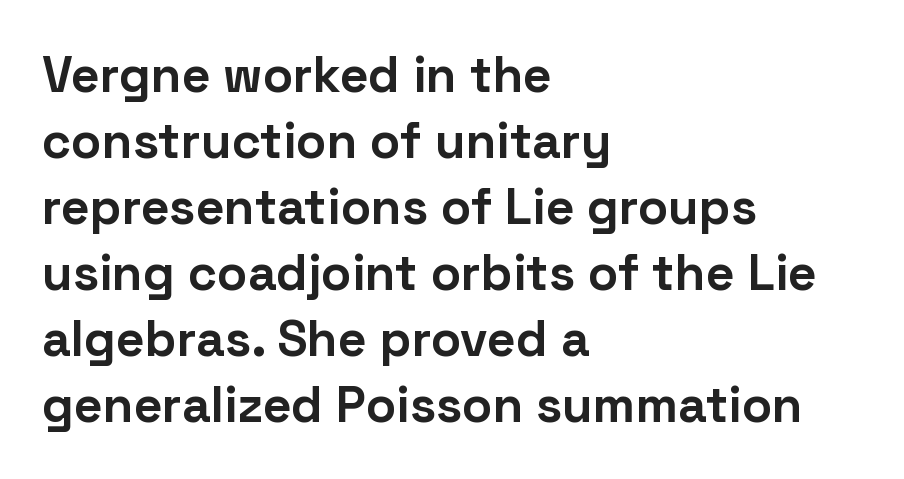
The image shows 50 px bold sans-serif type, upright; set left-aligned, normal line spacing (1.32x), normal letter spacing, not underlined; low stroke contrast and a medium x-height.
